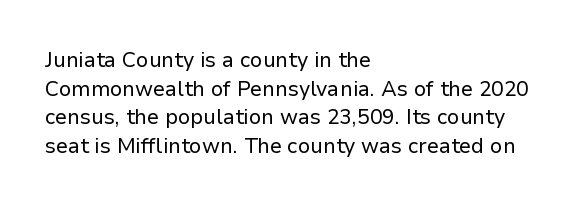
{"italic": "no", "bold": "no", "underline": "no", "align": "left", "line_spacing": "normal", "line_spacing_ratio": 1.36, "letter_spacing": "normal", "letter_spacing_em": 0.0, "glyph_px": 21}
